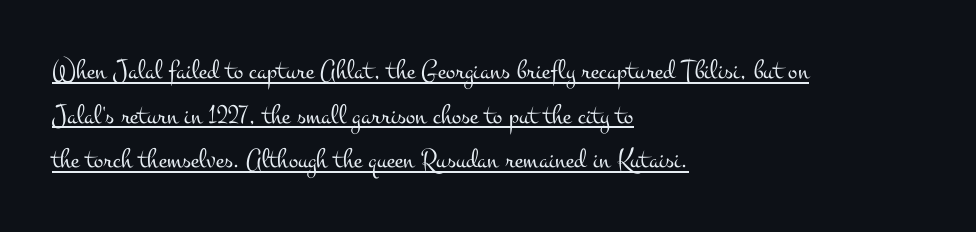
Students, observe the line beneath the letters — that is underlining. Summary of weight: not heavy and not bold. Students, observe: this is what conventionally led text looks like.
